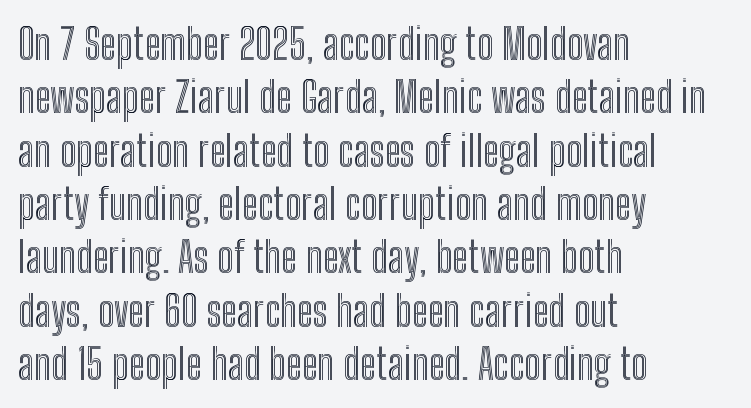
A typesetter would call this proportional, since set widths differ per character. Quick note: not italic, upright. Summary of vertical rhythm: regular, with standard interline spacing. The paragraph has a hard left edge and a soft right edge.
